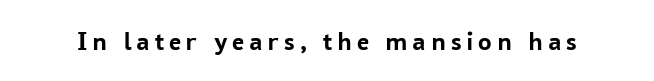
The image shows 27 px bold type, upright; set not underlined.
